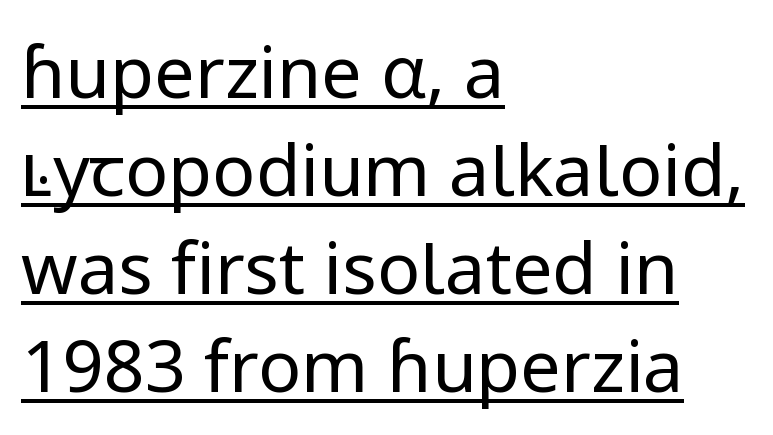
{"serif": "no", "italic": "no", "bold": "no", "weight": "regular", "width": "normal", "stroke_contrast": "low", "x_height": "medium", "monospaced": "no", "underline": "yes", "align": "left", "line_spacing": "normal", "line_spacing_ratio": 1.36, "letter_spacing": "normal", "letter_spacing_em": 0.0, "glyph_px": 72}
